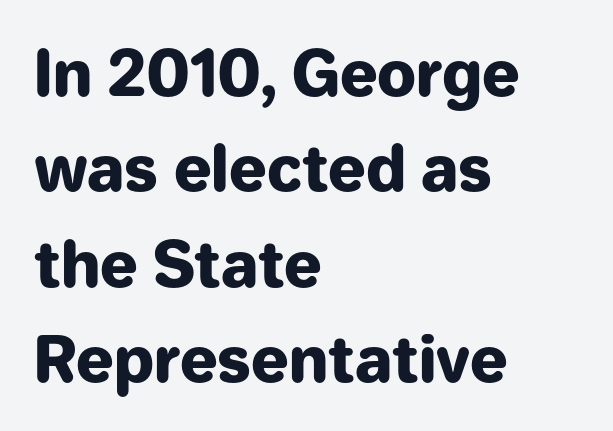
{"serif": "no", "italic": "no", "bold": "yes", "weight": "heavy", "width": "normal", "stroke_contrast": "low", "x_height": "medium", "monospaced": "no", "underline": "no", "align": "left", "line_spacing": "normal", "line_spacing_ratio": 1.54, "letter_spacing": "normal", "letter_spacing_em": 0.0, "glyph_px": 62}
